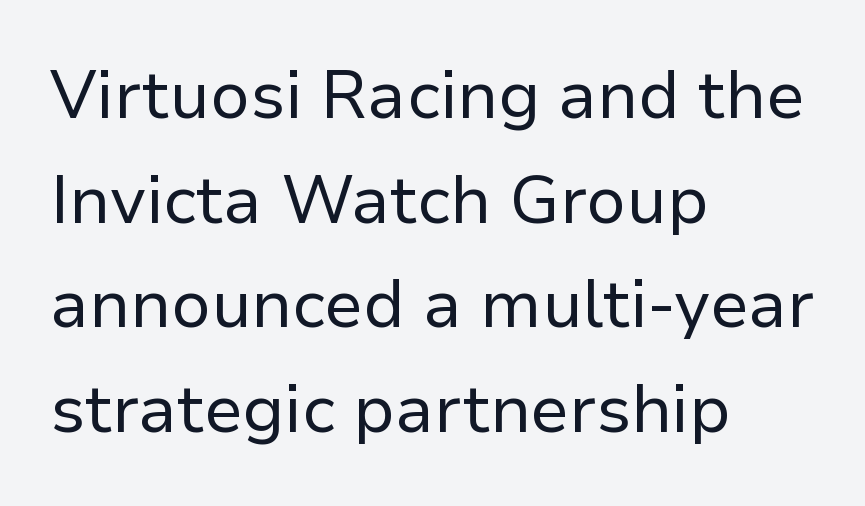
{"serif": "no", "italic": "no", "bold": "no", "weight": "regular", "width": "normal", "stroke_contrast": "low", "x_height": "medium", "monospaced": "no", "underline": "no", "align": "left", "line_spacing": "normal", "line_spacing_ratio": 1.56, "letter_spacing": "normal", "letter_spacing_em": 0.0, "glyph_px": 67}
